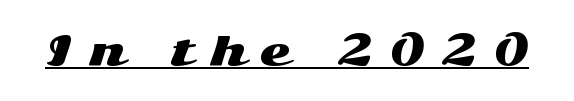
The image shows 40 px wide sans-serif type; set unusually wide letter spacing (+0.38 em), underlined; medium stroke contrast and a medium x-height.
